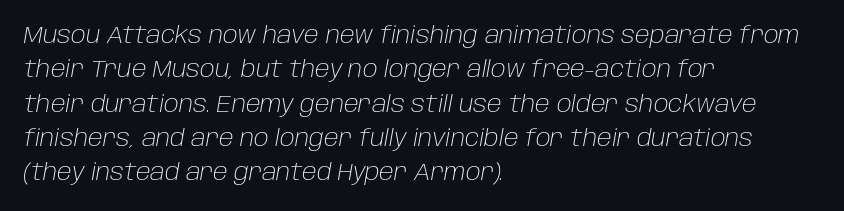
{"italic": "yes", "lean": "right", "slant_degrees": 10, "bold": "no", "underline": "no", "align": "left", "line_spacing": "normal", "line_spacing_ratio": 1.49, "letter_spacing": "normal", "letter_spacing_em": 0.0, "glyph_px": 23}
